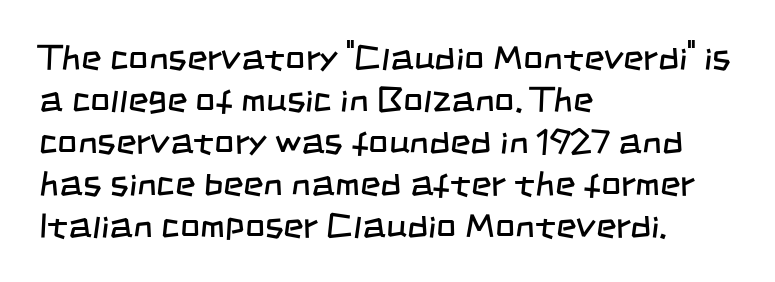
Q: Is the text bold? A: No.
Q: Is the typeface a serif or a sans-serif typeface? A: Sans-serif.
Q: Is the text underlined? A: No.
Q: How is the paragraph aligned? A: Left-aligned.
Q: Is the spacing between letters normal or unusually wide? A: Normal.
Q: Width (condensed, normal, or wide)? A: Condensed.
Q: Stroke contrast? A: Low.
Q: x-height? A: Large.
Q: Monospaced? A: No.
